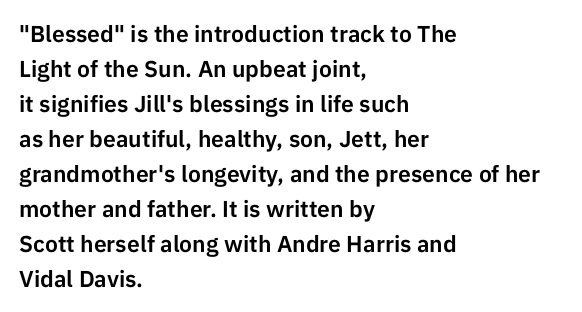
Q: Is the text italic (slanted)? A: No, it is upright.
Q: Is the text underlined? A: No.
Q: How is the paragraph aligned? A: Left-aligned.
Q: Is the spacing between letters normal or unusually wide? A: Normal.
Q: Is the spacing between lines tight, normal or loose? A: Normal.
